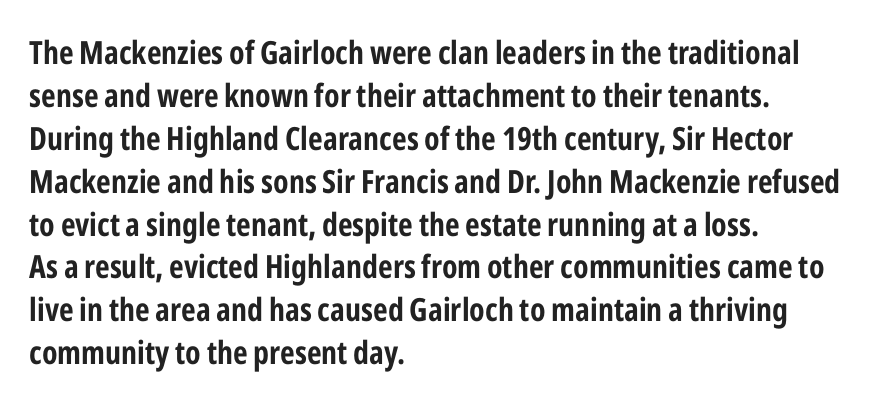
The line-height multiplier appears to be the usual default. Looks like regular typesetting: each glyph gets only the width it needs. The rag falls on the right side of this text block. The type is set solid horizontally, with unmodified tracking. Thick stems and heavy bowls — unmistakably bold.
